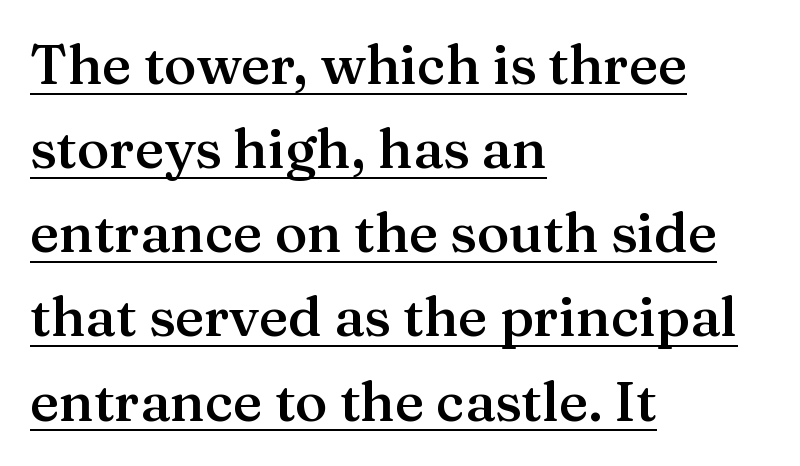
{"serif": "yes", "italic": "no", "bold": "semi", "weight": "semibold", "width": "normal", "stroke_contrast": "medium", "x_height": "medium", "monospaced": "no", "underline": "yes", "align": "left", "line_spacing": "normal", "line_spacing_ratio": 1.53, "letter_spacing": "normal", "letter_spacing_em": 0.0, "glyph_px": 55}
